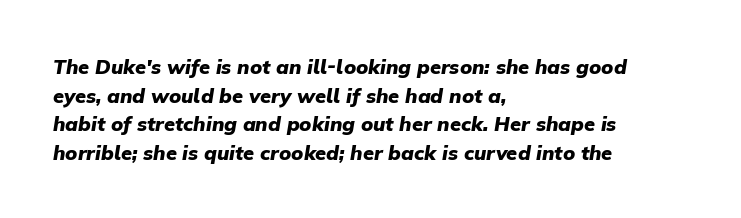
Interline gaps are of average width in this sample. Quick note: italic. In CSS terms this would be text-align: left. The baseline area is clear.
